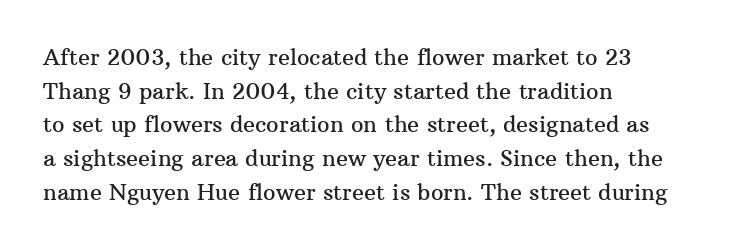
{"italic": "no", "underline": "no", "align": "left", "line_spacing": "normal", "line_spacing_ratio": 1.53, "letter_spacing": "normal", "letter_spacing_em": 0.0, "glyph_px": 22}
